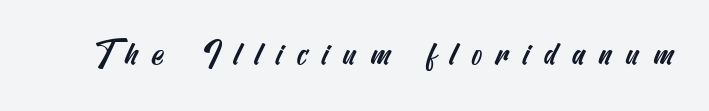
{"serif": "no", "width": "condensed", "stroke_contrast": "medium", "x_height": "small", "underline": "no", "letter_spacing": "wide", "letter_spacing_em": 0.44, "glyph_px": 32}
